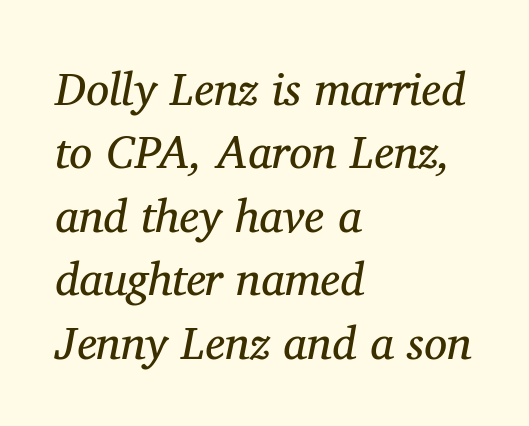
Q: Is the text bold? A: No.
Q: Is the text italic (slanted)? A: Yes, it leans right by about 11 degrees.
Q: Is the typeface a serif or a sans-serif typeface? A: Serif.
Q: Is the text underlined? A: No.
Q: How is the paragraph aligned? A: Left-aligned.
Q: Is the spacing between letters normal or unusually wide? A: Normal.
Q: Is the spacing between lines tight, normal or loose? A: Normal.
Q: Width (condensed, normal, or wide)? A: Normal.
Q: Stroke contrast? A: Medium.
Q: x-height? A: Medium.
Q: Monospaced? A: No.
